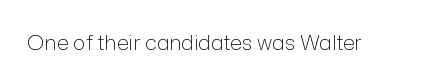
The passage shown is not underscored anywhere. The font's upright variant was chosen for this text. Stems here are at most as thick as an everyday book face. Observe the ordinary spacing: letters are neighbours, not strangers.
